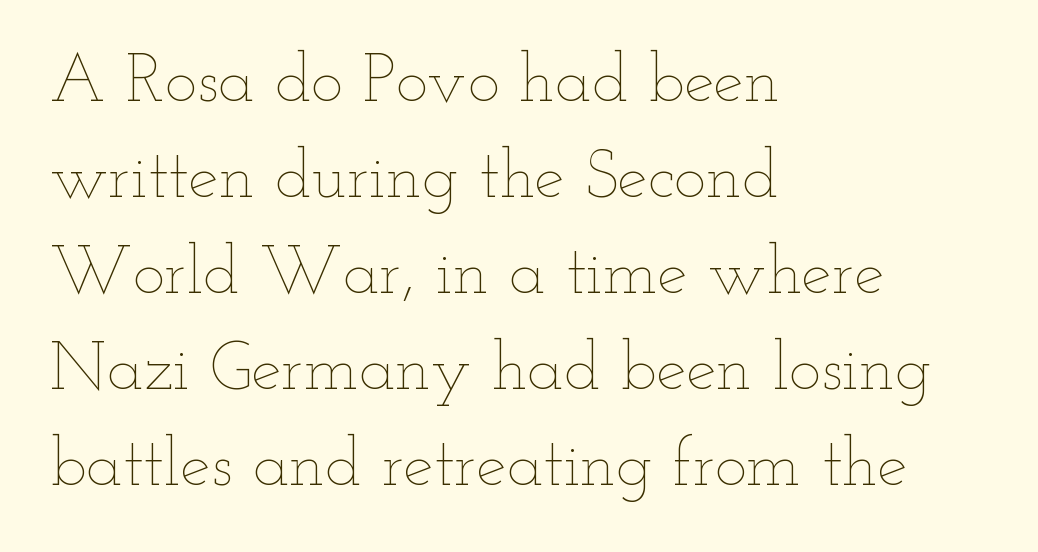
The image shows 68 px thin, wide type, upright; set left-aligned, normal line spacing (1.41x), normal letter spacing, not underlined; low stroke contrast and a small x-height.
